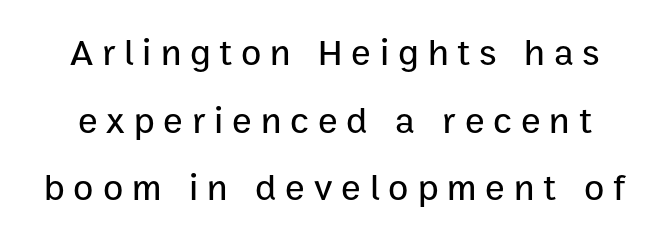
{"serif": "no", "italic": "no", "width": "normal", "stroke_contrast": "low", "x_height": "medium", "monospaced": "no", "underline": "no", "line_spacing_ratio": 1.83, "letter_spacing": "wide", "letter_spacing_em": 0.24, "glyph_px": 37}
